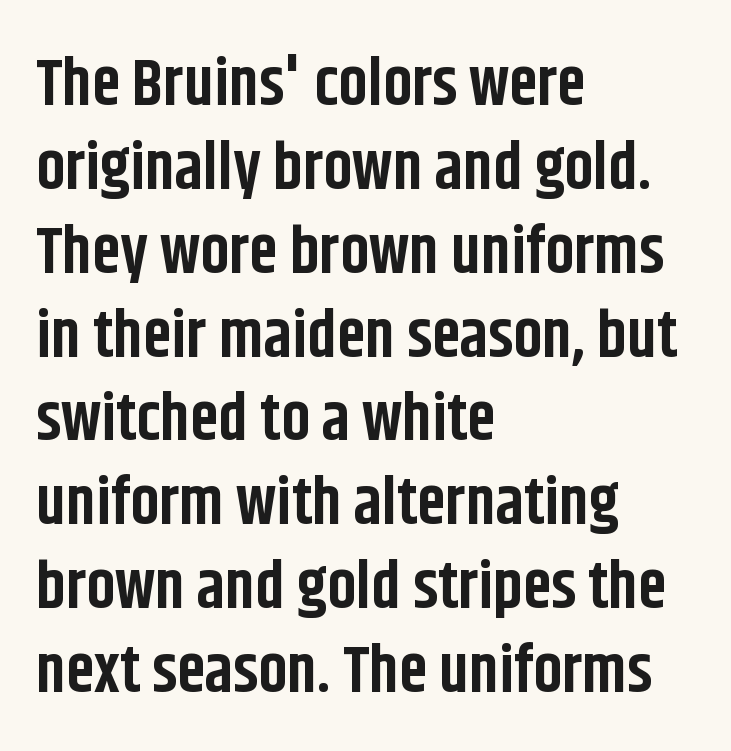
The image shows 65 px bold, condensed sans-serif type, upright; set left-aligned, normal line spacing (1.29x), normal letter spacing, not underlined; low stroke contrast and a large x-height.
